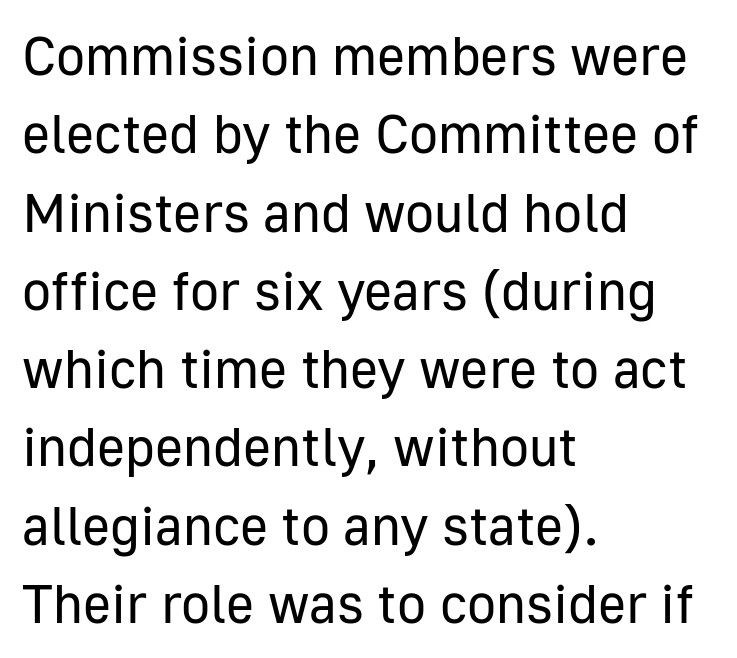
The image shows 54 px regular-weight sans-serif type, upright; set left-aligned, normal line spacing (1.45x), normal letter spacing, not underlined; low stroke contrast and a medium x-height.
